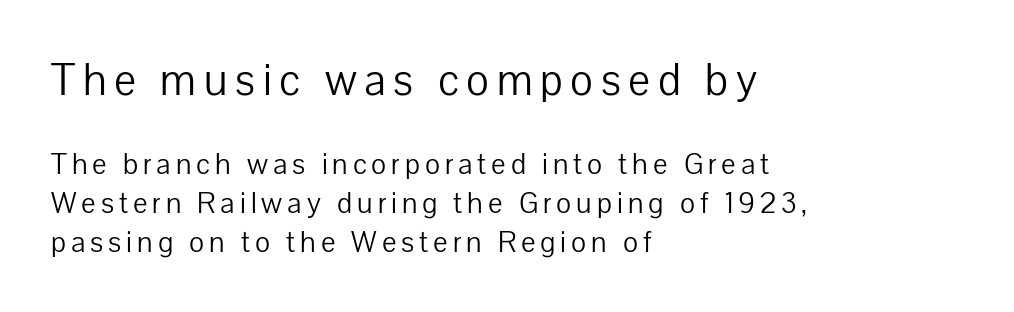
Q: Is the text bold? A: No.
Q: Is the text italic (slanted)? A: No, it is upright.
Q: Is the typeface a serif or a sans-serif typeface? A: Sans-serif.
Q: Is the text underlined? A: No.
Q: How is the paragraph aligned? A: Left-aligned.
Q: Is the spacing between lines tight, normal or loose? A: Normal.
Q: Which block of text is set in a larger size, the first (top) or the second (bottom)? A: The first (top) one.
Q: Width (condensed, normal, or wide)? A: Normal.
Q: Stroke contrast? A: Low.
Q: x-height? A: Medium.
Q: Monospaced? A: No.
